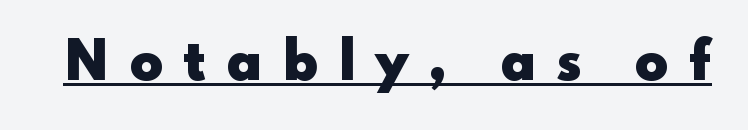
A typographer would call this underscored text. The rendering shows plain stroke endings on the letterforms — a sans-serif design. The face used here has the dense, thick strokes of a bold. Students, note that the glyphs here are deliberately spaced far apart. Every stem runs plumb, perpendicular to the baseline. This sample has the flowing, uneven cadence of proportional lettering.
